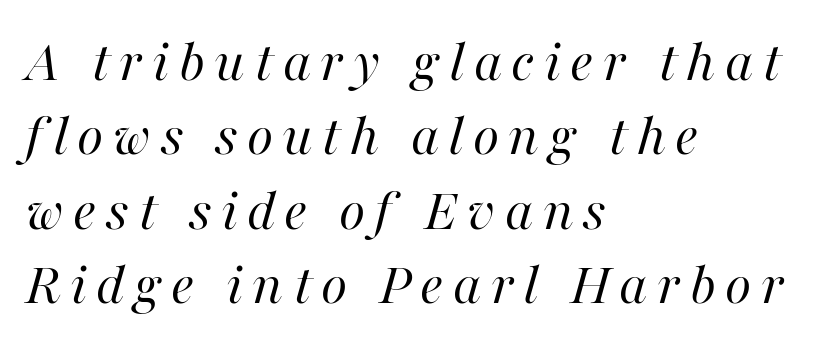
Slant detected: the letters are inclined. Which margin do the lines hug? The left one — the right edge is uneven. Here the designer chose a conventional face with non-uniform glyph widths. The cut favours lightness, reaching ordinary text weight at its darkest.
